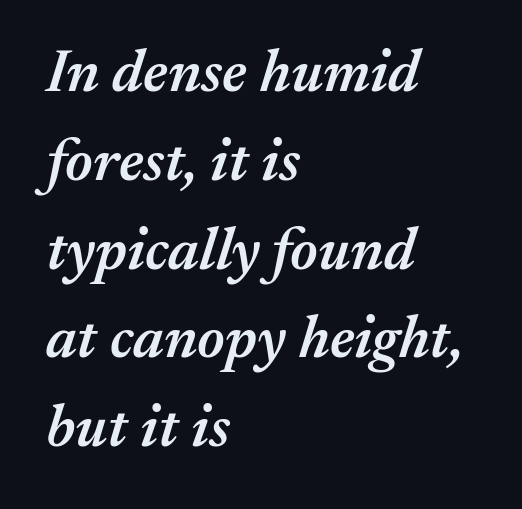
The image shows 60 px semibold type, italic (leaning right); set left-aligned, normal line spacing (1.48x), normal letter spacing, not underlined; medium stroke contrast and a medium x-height.
